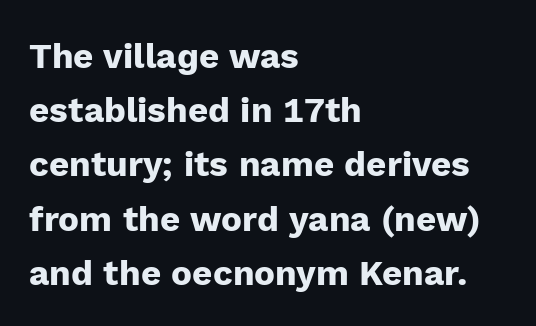
The image shows 35 px heavy sans-serif type, upright; set left-aligned, normal line spacing (1.55x), normal letter spacing, not underlined; low stroke contrast and a medium x-height.
